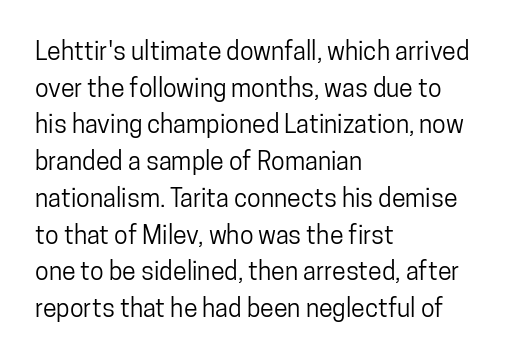
The letters stand straight up with perfectly vertical stems. The tracking reads as untouched default to a designer's eye. Vertical spacing — default. All the whitespace from short lines collects on the right. Bare-footed words on every line.
